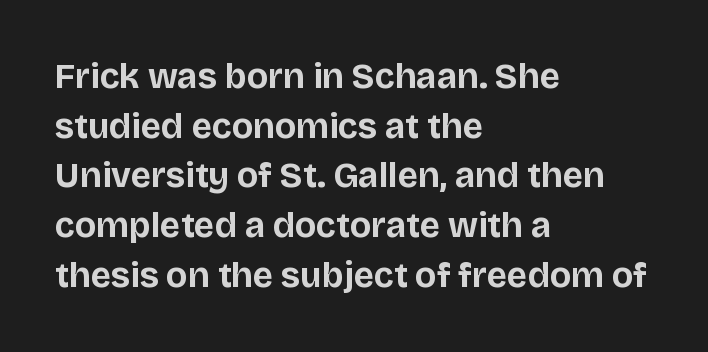
{"serif": "no", "italic": "no", "bold": "yes", "weight": "bold", "width": "normal", "stroke_contrast": "low", "x_height": "large", "monospaced": "no", "underline": "no", "align": "left", "line_spacing": "normal", "line_spacing_ratio": 1.42, "letter_spacing": "normal", "letter_spacing_em": 0.0, "glyph_px": 35}
